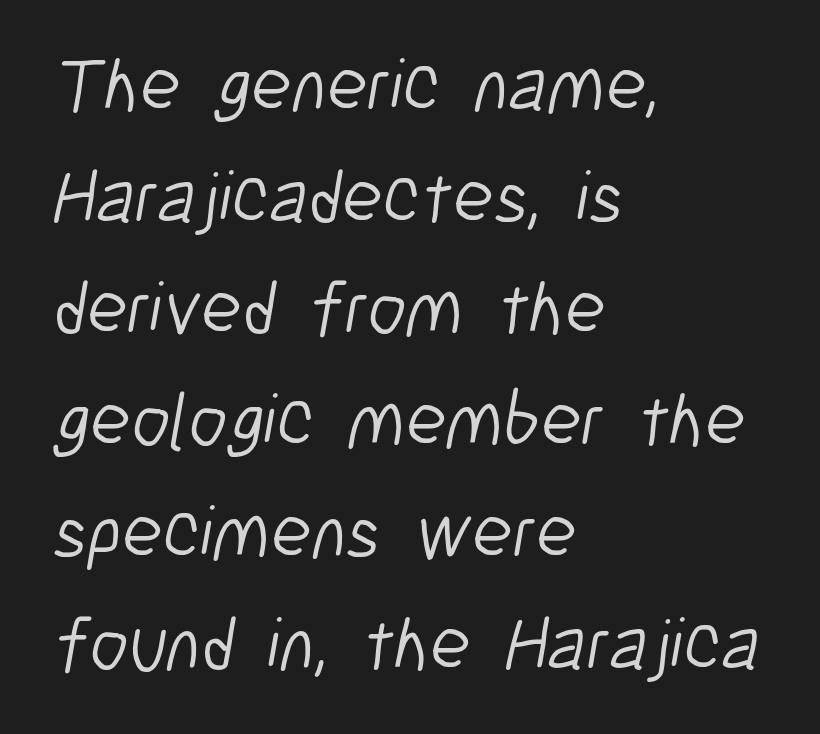
Caption: standard tracking, unaltered. This sample has the flowing, uneven cadence of proportional lettering. The strokes carry an ordinary text weight at most. One-word summary of the alignment: left. You can tell from the bare stems that sans-serif type was used.
